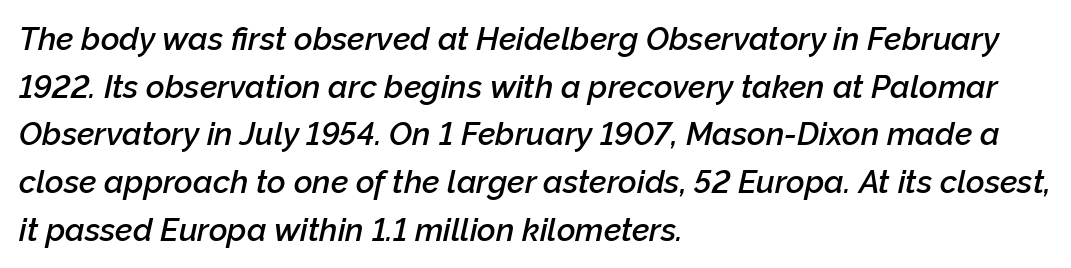
Q: Is the text bold? A: Semi-bold.
Q: Is the text italic (slanted)? A: Yes, it leans right by about 12 degrees.
Q: Is the text underlined? A: No.
Q: How is the paragraph aligned? A: Left-aligned.
Q: Is the spacing between letters normal or unusually wide? A: Normal.
Q: Is the spacing between lines tight, normal or loose? A: Normal.
Q: Width (condensed, normal, or wide)? A: Normal.
Q: Stroke contrast? A: Low.
Q: x-height? A: Medium.
Q: Monospaced? A: No.
